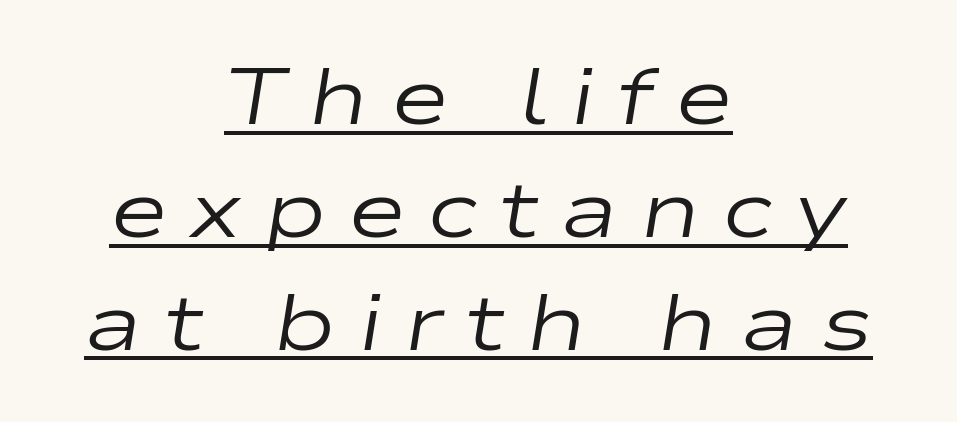
Q: Is the text bold? A: No.
Q: Is the text italic (slanted)? A: Yes, it leans right by about 9 degrees.
Q: Is the text underlined? A: Yes.
Q: How is the paragraph aligned? A: Centered.
Q: Is the spacing between letters normal or unusually wide? A: Unusually wide.
Q: Is the spacing between lines tight, normal or loose? A: Normal.
Q: Width (condensed, normal, or wide)? A: Wide.
Q: Stroke contrast? A: Low.
Q: x-height? A: Medium.
Q: Monospaced? A: No.
